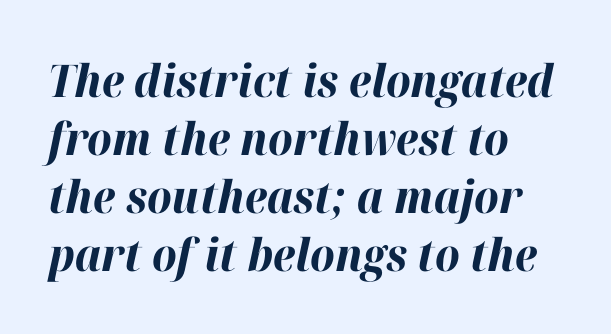
Designer's note — italics engaged. The space beneath each line is pristine and unruled. The rendering uses natural spacing where letterforms have individual widths. Students, note that the glyphs here touch the page at normal intervals. The rows are spaced the way most documents space them.
